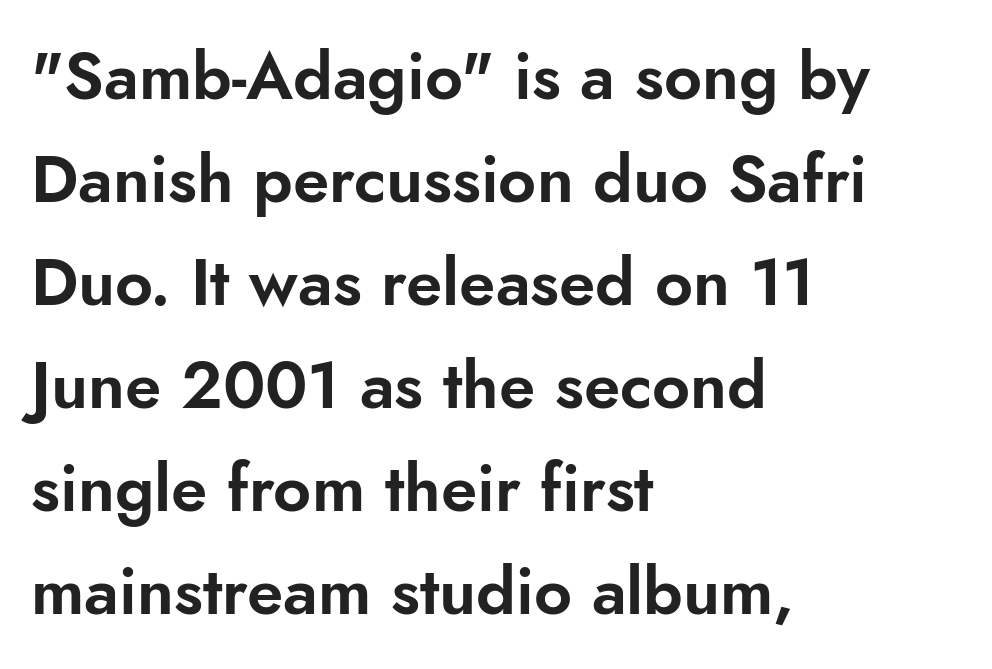
{"serif": "no", "italic": "no", "width": "normal", "stroke_contrast": "low", "x_height": "small", "monospaced": "no", "underline": "no", "align": "left", "line_spacing": "normal", "line_spacing_ratio": 1.56, "letter_spacing": "normal", "letter_spacing_em": 0.0, "glyph_px": 66}
